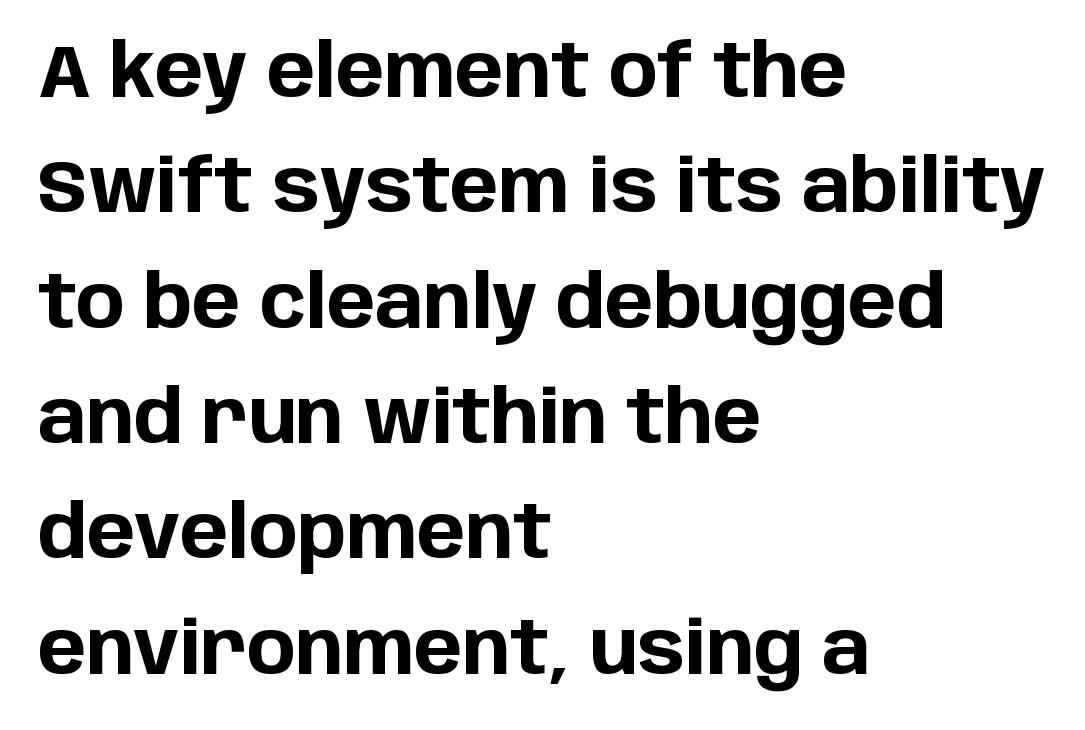
{"serif": "no", "italic": "no", "bold": "yes", "weight": "bold", "width": "normal", "stroke_contrast": "low", "x_height": "large", "monospaced": "no", "underline": "no", "align": "left", "line_spacing": "normal", "line_spacing_ratio": 1.58, "letter_spacing": "normal", "letter_spacing_em": 0.0, "glyph_px": 73}
